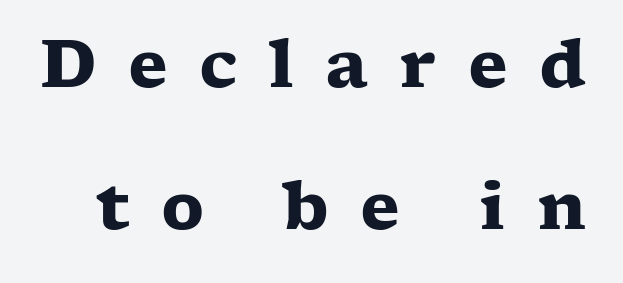
{"serif": "yes", "italic": "no", "bold": "yes", "weight": "heavy", "width": "wide", "stroke_contrast": "low", "x_height": "medium", "monospaced": "no", "underline": "no", "line_spacing": "loose", "line_spacing_ratio": 2.19, "letter_spacing": "wide", "letter_spacing_em": 0.48, "glyph_px": 65}
